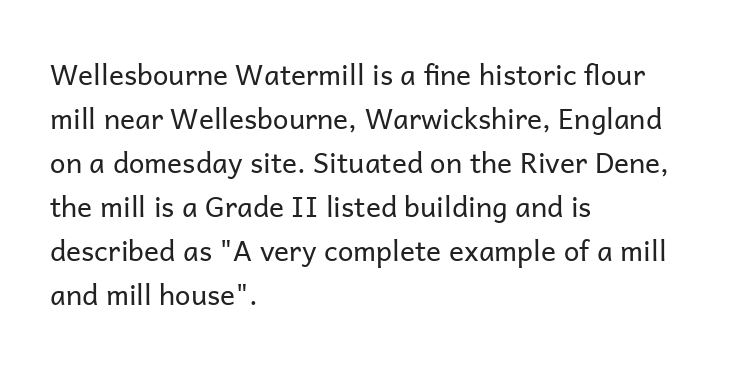
Q: Is the text bold? A: No.
Q: Is the text italic (slanted)? A: No, it is upright.
Q: Is the typeface a serif or a sans-serif typeface? A: Sans-serif.
Q: Is the text underlined? A: No.
Q: How is the paragraph aligned? A: Left-aligned.
Q: Is the spacing between letters normal or unusually wide? A: Normal.
Q: Is the spacing between lines tight, normal or loose? A: Normal.
Q: Width (condensed, normal, or wide)? A: Normal.
Q: Stroke contrast? A: Low.
Q: x-height? A: Medium.
Q: Monospaced? A: No.
